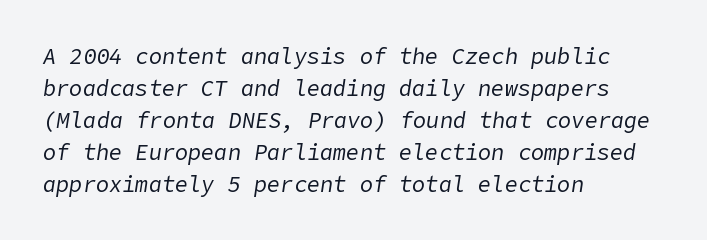
Regarding leading, the lines here are spaced in the standard way. The passage is arranged the way most books set body copy — flush left. Each stroke keeps to a modest, everyday thickness or less. Each word holds together tightly as a unit, with standard inter-letter gaps. Rendered with sloped, italic letterforms. Honestly, there is no underline to notice here at all.
